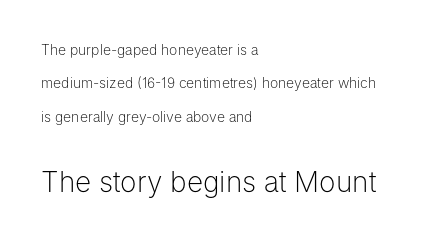
The paragraph has a hard left edge and a soft right edge. The rendering uses natural spacing where letterforms have individual widths. Notice how the stems are strictly vertical — no italics here. No word sits above an underline. The face used here is rendered with its standard letterfit. Weight: in the light-to-regular range.
